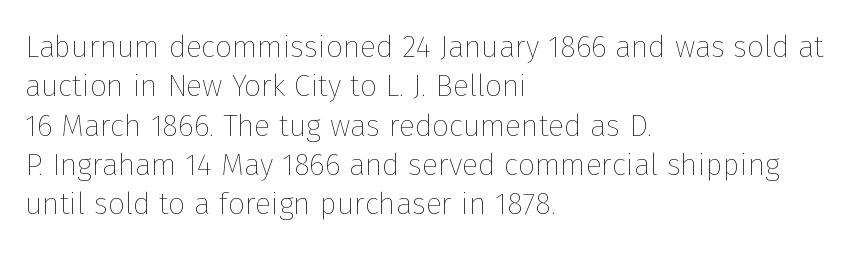
These lines were composed using upright roman letters. Casual observation: everything's shoved over to the left. These lines are rendered in a variable-pitch font. How are the letters spaced? Ordinarily, with no added tracking.
